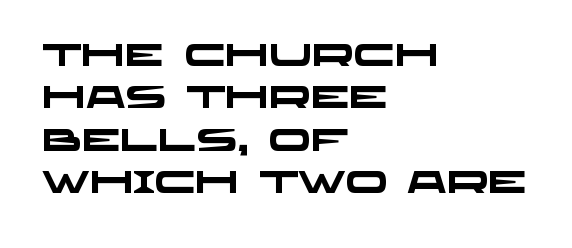
Horizontally, the lines are justified to the leading edge only. A sans-serif font was chosen for this passage. Each letter keeps its own natural width here, so spacing adapts to shape. Bold? Absolutely — the strokes are thick and heavy. Descender tails drop into unmarked territory.
